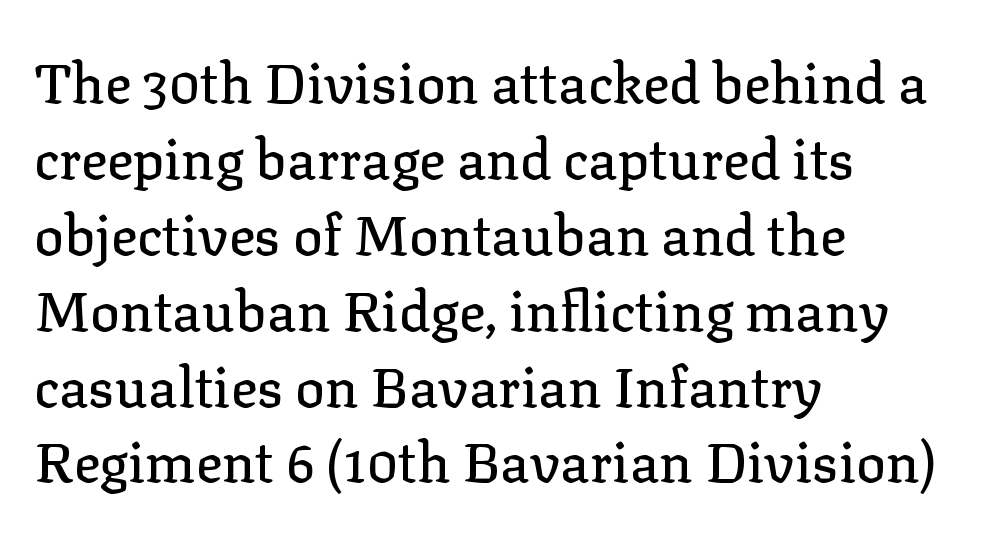
Clear beneath every line of the passage. Interline gaps are of average width in this sample. Italic? Not at all — the glyphs are vertical. Note the varied advance widths — an 'i' is clearly narrower than an 'm'. The text was rendered using a seriffed face with decorative stroke endings. The gaps between neighbouring characters are ordinary and unremarkable.
